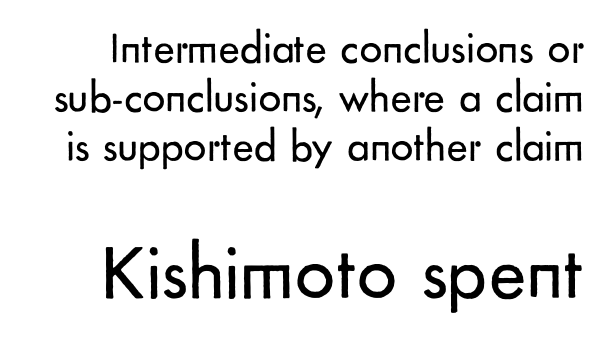
The image shows 79 px regular-weight sans-serif type, upright; set tight line spacing (1.09x), normal letter spacing, not underlined; the second (bottom) block is 1.76x larger; low stroke contrast and a small x-height.
